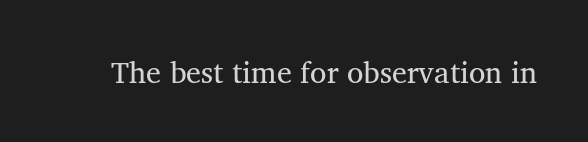
Q: Is the text bold? A: No.
Q: Is the text italic (slanted)? A: No, it is upright.
Q: Is the typeface a serif or a sans-serif typeface? A: Serif.
Q: Is the text underlined? A: No.
Q: Is the spacing between letters normal or unusually wide? A: Normal.
Q: Width (condensed, normal, or wide)? A: Normal.
Q: Stroke contrast? A: Medium.
Q: x-height? A: Medium.
Q: Monospaced? A: No.
